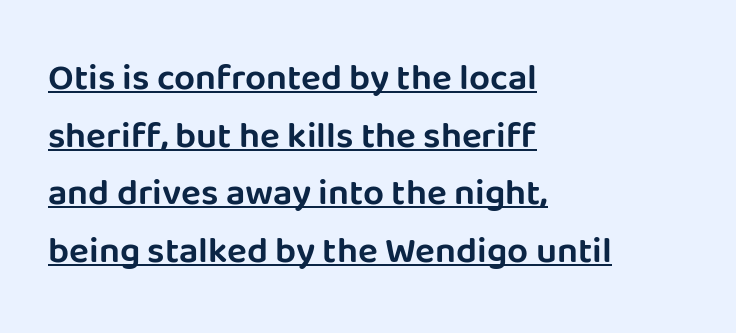
Q: Is the text italic (slanted)? A: No, it is upright.
Q: Is the typeface a serif or a sans-serif typeface? A: Sans-serif.
Q: Is the text underlined? A: Yes.
Q: How is the paragraph aligned? A: Left-aligned.
Q: Is the spacing between letters normal or unusually wide? A: Normal.
Q: Is the spacing between lines tight, normal or loose? A: Normal.
Q: Width (condensed, normal, or wide)? A: Normal.
Q: Stroke contrast? A: Low.
Q: x-height? A: Large.
Q: Monospaced? A: No.
